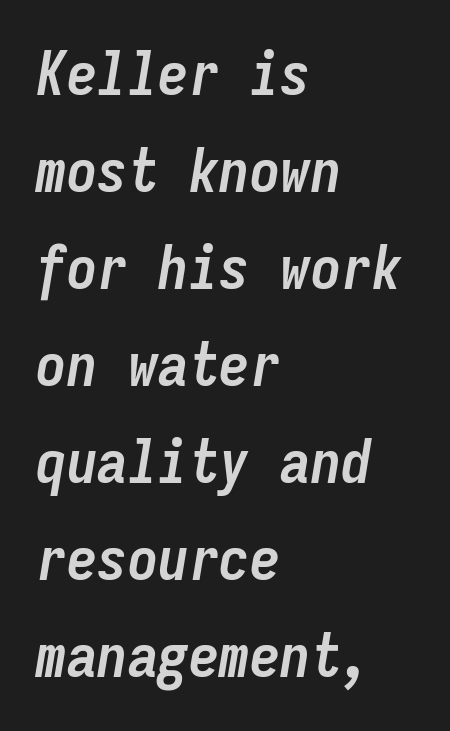
Q: Is the text bold? A: Yes.
Q: Is the text italic (slanted)? A: Yes, it leans right by about 9 degrees.
Q: Is the text underlined? A: No.
Q: How is the paragraph aligned? A: Left-aligned.
Q: Is the spacing between letters normal or unusually wide? A: Normal.
Q: Is the spacing between lines tight, normal or loose? A: Normal.
Q: Width (condensed, normal, or wide)? A: Condensed.
Q: Stroke contrast? A: Low.
Q: x-height? A: Medium.
Q: Monospaced? A: Yes.
